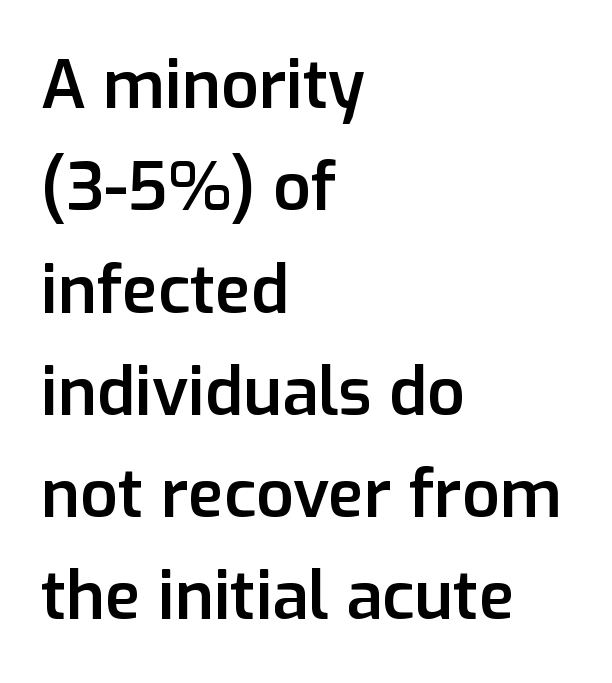
In CSS terms this would be text-align: left. Tracking here is standard; glyphs follow each other at the usual distance. Summary of vertical rhythm: regular, with standard interline spacing. Has an underline been added? It has not. These lines were composed using upright roman letters.
